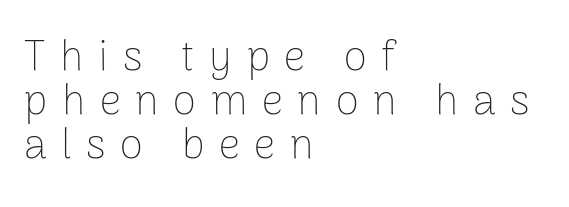
{"serif": "no", "italic": "no", "bold": "no", "weight": "thin", "width": "normal", "stroke_contrast": "low", "x_height": "medium", "monospaced": "no", "underline": "no", "align": "left", "line_spacing": "tight", "line_spacing_ratio": 1.05, "letter_spacing": "wide", "letter_spacing_em": 0.35, "glyph_px": 42}
